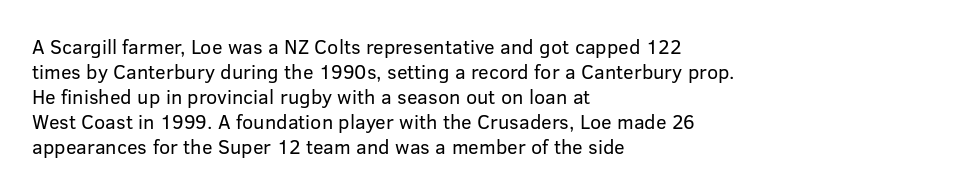
{"italic": "no", "bold": "no", "underline": "no", "align": "left", "line_spacing": "normal", "line_spacing_ratio": 1.25, "letter_spacing": "normal", "letter_spacing_em": 0.0, "glyph_px": 20}
